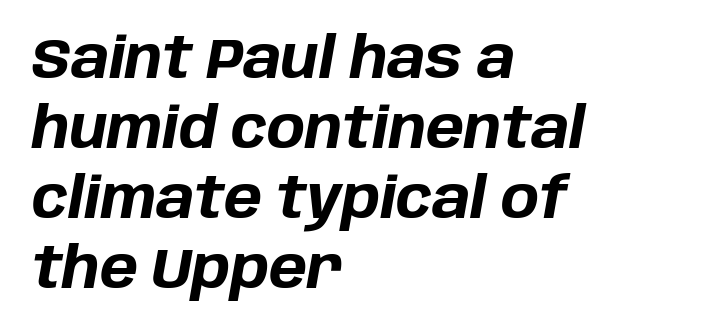
The image shows 57 px bold type, italic (leaning right); set left-aligned, line spacing 1.23x, normal letter spacing, not underlined; low stroke contrast and a large x-height.
